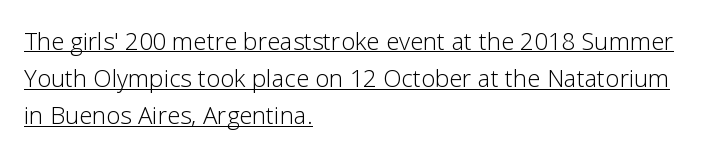
This is not heavy type; no bold has been used. How are the letters spaced? Ordinarily, with no added tracking. When letters stand straight like this, we call the style roman or upright. The lines are quadded left.
